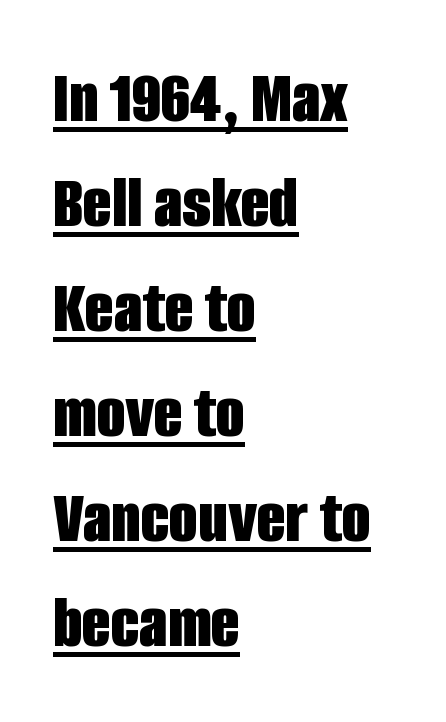
{"serif": "no", "italic": "no", "bold": "yes", "weight": "bold", "width": "condensed", "stroke_contrast": "low", "x_height": "large", "monospaced": "no", "underline": "yes", "align": "left", "line_spacing": "normal", "line_spacing_ratio": 1.4, "letter_spacing": "normal", "letter_spacing_em": 0.0, "glyph_px": 75}
